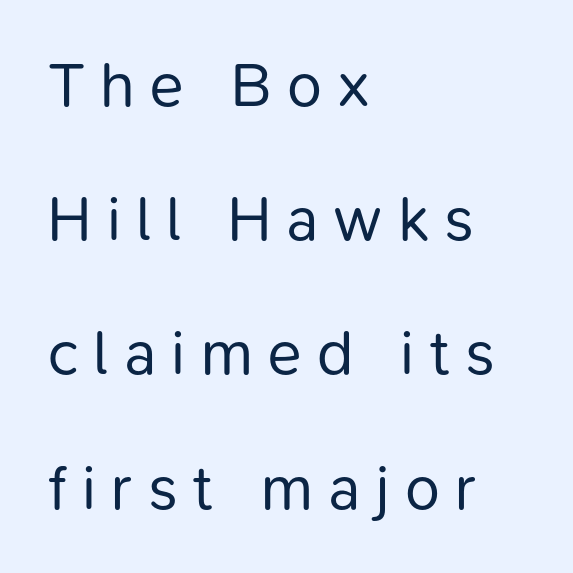
A sans-serif font was chosen for this passage. Quick note: interline space is abundant. Stroke thickness stays within the range of a standard reading face or lighter. This sample uses expanded letter spacing, leaving extra air between glyphs. Caption: multi-line text, flush left, ragged right.
